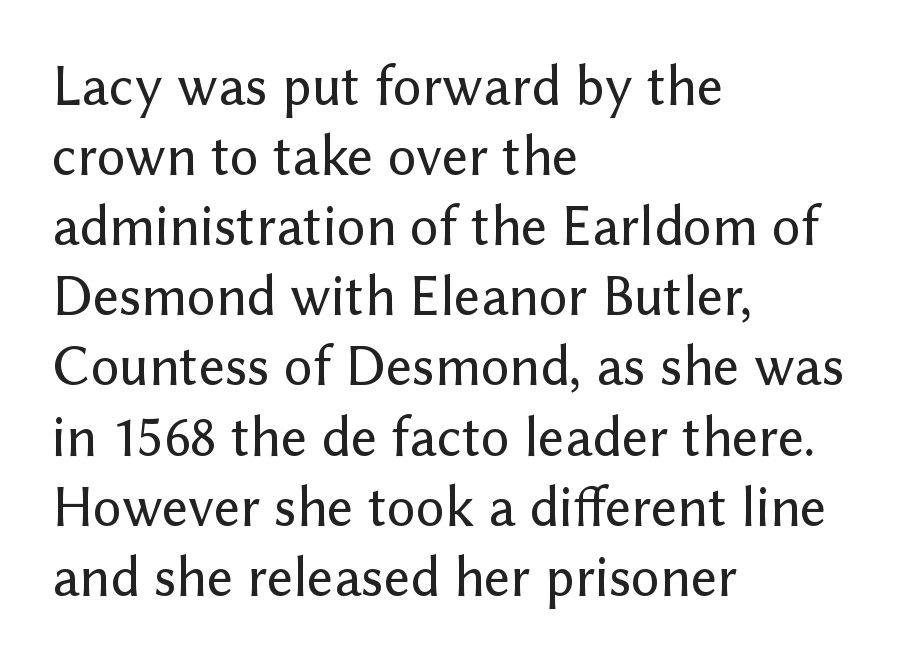
Q: Is the text italic (slanted)? A: No, it is upright.
Q: Is the typeface a serif or a sans-serif typeface? A: Sans-serif.
Q: Is the text underlined? A: No.
Q: How is the paragraph aligned? A: Left-aligned.
Q: Is the spacing between letters normal or unusually wide? A: Normal.
Q: Width (condensed, normal, or wide)? A: Normal.
Q: Stroke contrast? A: Low.
Q: x-height? A: Medium.
Q: Monospaced? A: No.
